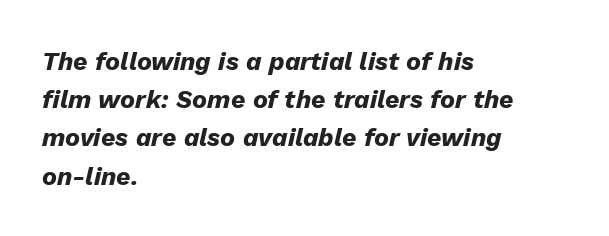
Q: Is the text bold? A: Yes.
Q: Is the text italic (slanted)? A: Yes, it leans right by about 13 degrees.
Q: Is the text underlined? A: No.
Q: How is the paragraph aligned? A: Left-aligned.
Q: Is the spacing between letters normal or unusually wide? A: Normal.
Q: Is the spacing between lines tight, normal or loose? A: Normal.
